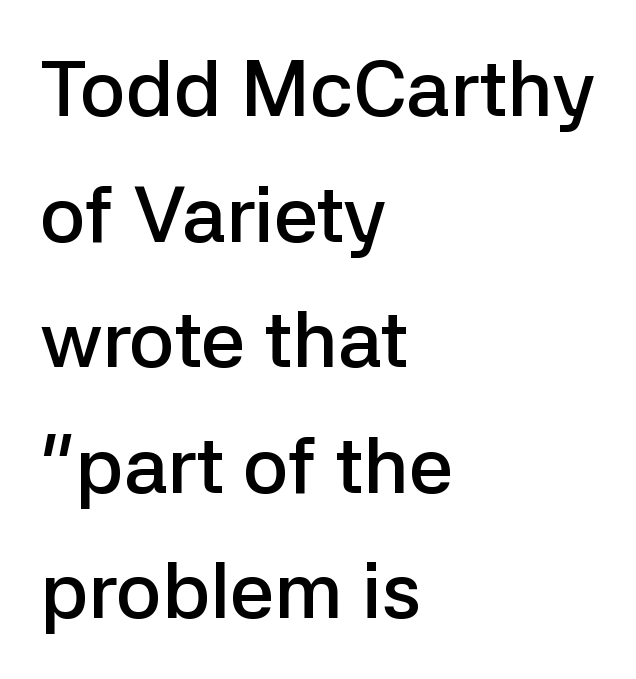
The image shows 79 px semibold sans-serif type, upright; set left-aligned, normal line spacing (1.59x), normal letter spacing, not underlined; low stroke contrast and a medium x-height.
